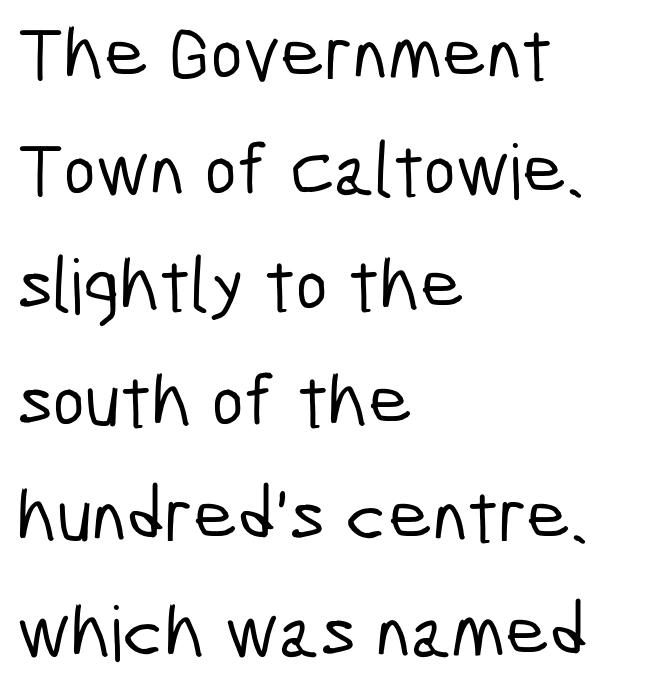
Q: Is the typeface a serif or a sans-serif typeface? A: Sans-serif.
Q: Is the text underlined? A: No.
Q: How is the paragraph aligned? A: Left-aligned.
Q: Is the spacing between letters normal or unusually wide? A: Normal.
Q: Is the spacing between lines tight, normal or loose? A: Normal.
Q: Width (condensed, normal, or wide)? A: Condensed.
Q: Stroke contrast? A: Low.
Q: x-height? A: Medium.
Q: Monospaced? A: No.
